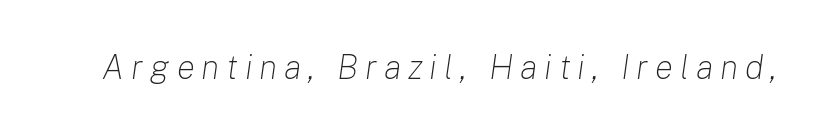
Q: Is the text bold? A: No.
Q: Is the text italic (slanted)? A: Yes, it leans right by about 8 degrees.
Q: Is the text underlined? A: No.
Q: Is the spacing between letters normal or unusually wide? A: Unusually wide.
Q: Width (condensed, normal, or wide)? A: Normal.
Q: Stroke contrast? A: Low.
Q: x-height? A: Medium.
Q: Monospaced? A: No.
